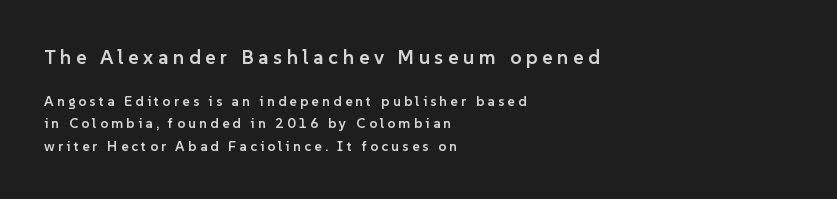
The image shows 20 px text type, upright; set left-aligned, normal line spacing (1.6x), unusually wide letter spacing (+0.23 em), not underlined; the first (top) block is 1.43x larger.
